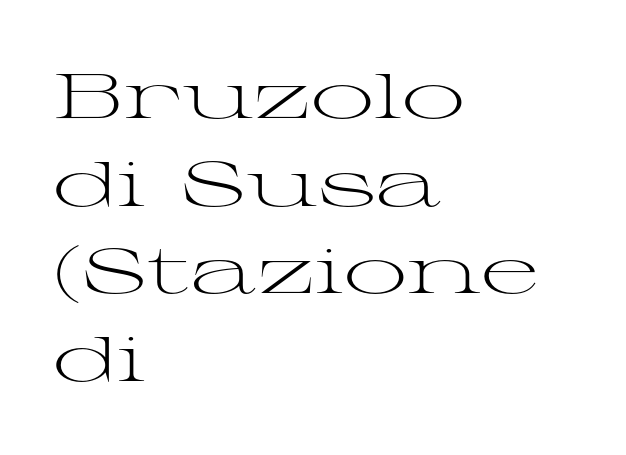
Q: Is the text bold? A: No.
Q: Is the text italic (slanted)? A: No, it is upright.
Q: Is the typeface a serif or a sans-serif typeface? A: Serif.
Q: Is the text underlined? A: No.
Q: How is the paragraph aligned? A: Left-aligned.
Q: Is the spacing between letters normal or unusually wide? A: Normal.
Q: Is the spacing between lines tight, normal or loose? A: Normal.
Q: Width (condensed, normal, or wide)? A: Wide.
Q: Stroke contrast? A: Medium.
Q: x-height? A: Medium.
Q: Monospaced? A: No.
